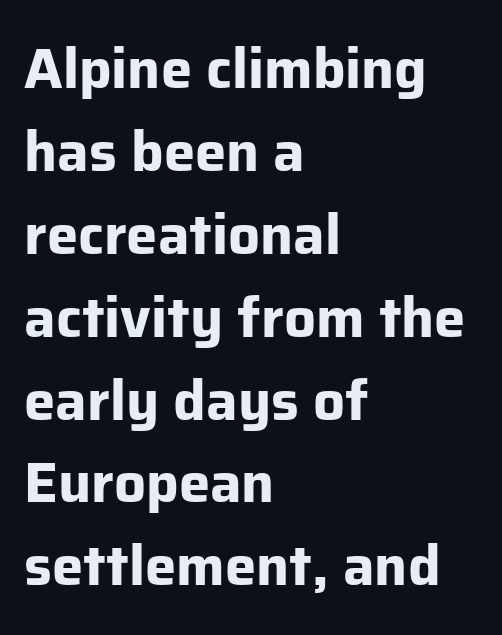
Q: Is the text bold? A: Yes.
Q: Is the text italic (slanted)? A: No, it is upright.
Q: Is the typeface a serif or a sans-serif typeface? A: Sans-serif.
Q: Is the text underlined? A: No.
Q: How is the paragraph aligned? A: Left-aligned.
Q: Is the spacing between letters normal or unusually wide? A: Normal.
Q: Is the spacing between lines tight, normal or loose? A: Normal.
Q: Width (condensed, normal, or wide)? A: Normal.
Q: Stroke contrast? A: Low.
Q: x-height? A: Medium.
Q: Monospaced? A: No.
